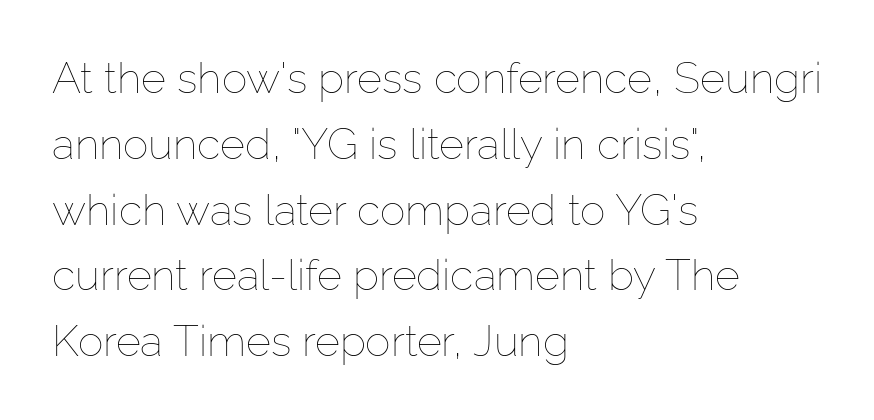
The image shows 43 px thin type, upright; set left-aligned, normal line spacing (1.53x), normal letter spacing, not underlined; low stroke contrast and a medium x-height.
